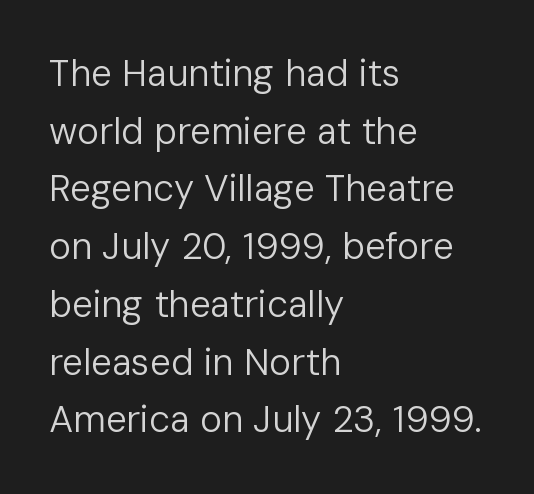
The image shows 37 px regular-weight sans-serif type, upright; set left-aligned, normal line spacing (1.56x), normal letter spacing, not underlined; low stroke contrast and a medium x-height.
